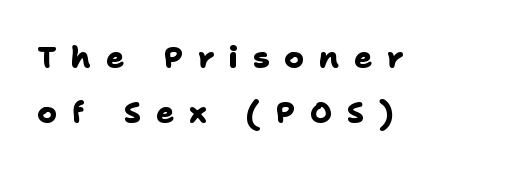
The image shows 30 px heavy sans-serif type; set left-aligned, line spacing 1.84x, unusually wide letter spacing (+0.49 em), not underlined; low stroke contrast and a medium x-height.
